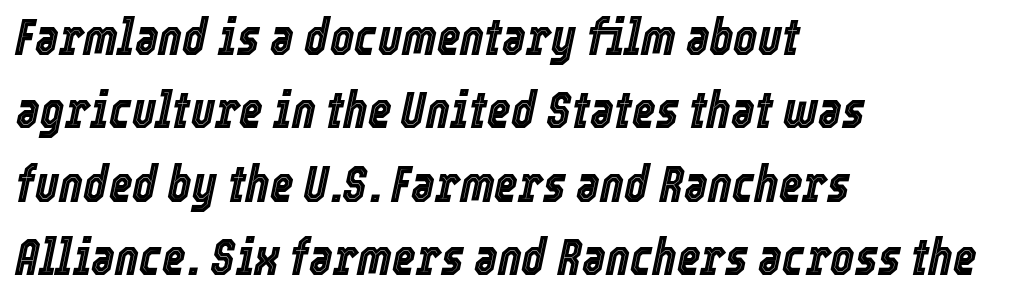
{"italic": "yes", "lean": "right", "slant_degrees": 12, "width": "condensed", "x_height": "medium", "monospaced": "no", "underline": "no", "align": "left", "line_spacing": "normal", "line_spacing_ratio": 1.44, "letter_spacing": "normal", "letter_spacing_em": 0.0, "glyph_px": 51}
